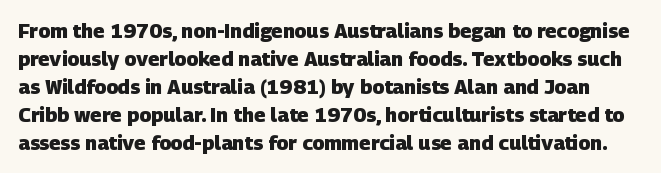
{"bold": "yes", "underline": "no", "line_spacing": "normal", "line_spacing_ratio": 1.4, "letter_spacing": "normal", "letter_spacing_em": 0.0, "glyph_px": 20}
